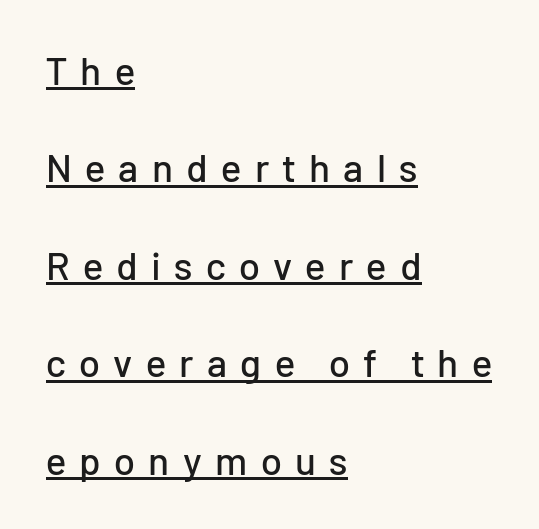
Serif or sans? Sans — the stroke terminals are bare. The rendered words wear a rule along their underside. Caption: expanded tracking, letters set apart. The letters stand straight up with perfectly vertical stems.
